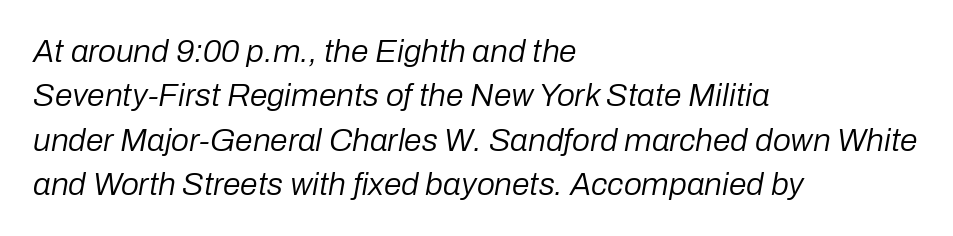
The image shows 32 px regular-weight type, italic (leaning right); set left-aligned, normal line spacing (1.39x), normal letter spacing, not underlined; low stroke contrast and a medium x-height.
